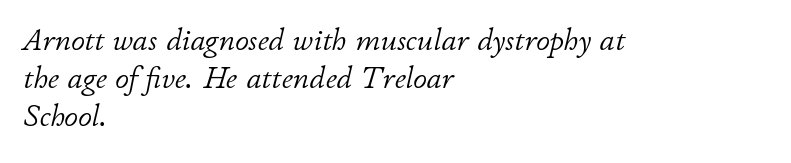
Q: Is the text bold? A: No.
Q: Is the text italic (slanted)? A: Yes, it leans right by about 11 degrees.
Q: Is the text underlined? A: No.
Q: How is the paragraph aligned? A: Left-aligned.
Q: Is the spacing between letters normal or unusually wide? A: Normal.
Q: Width (condensed, normal, or wide)? A: Normal.
Q: Stroke contrast? A: Low.
Q: x-height? A: Small.
Q: Monospaced? A: No.
